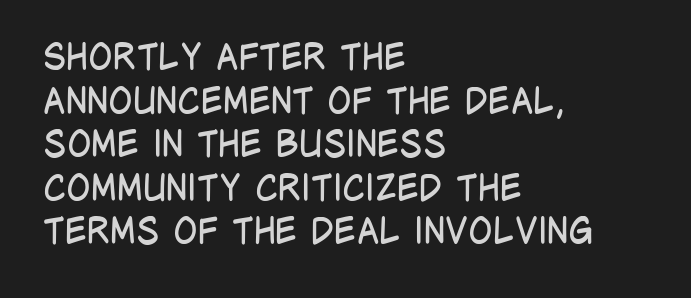
{"serif": "no", "italic": "no", "bold": "no", "weight": "regular", "width": "condensed", "stroke_contrast": "low", "x_height": "large", "monospaced": "no", "underline": "no", "align": "left", "line_spacing_ratio": 1.21, "letter_spacing": "normal", "letter_spacing_em": 0.0, "glyph_px": 36}
